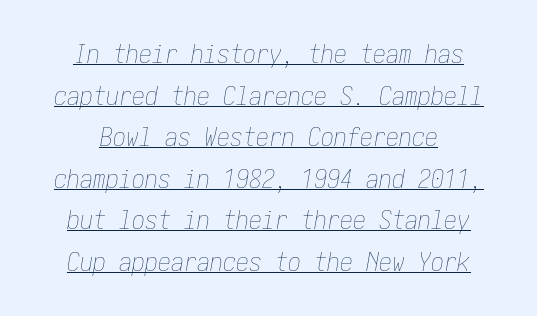
{"italic": "yes", "lean": "right", "slant_degrees": 10, "bold": "no", "underline": "yes", "align": "center", "line_spacing": "normal", "line_spacing_ratio": 1.6, "letter_spacing": "normal", "letter_spacing_em": 0.0, "glyph_px": 26}
